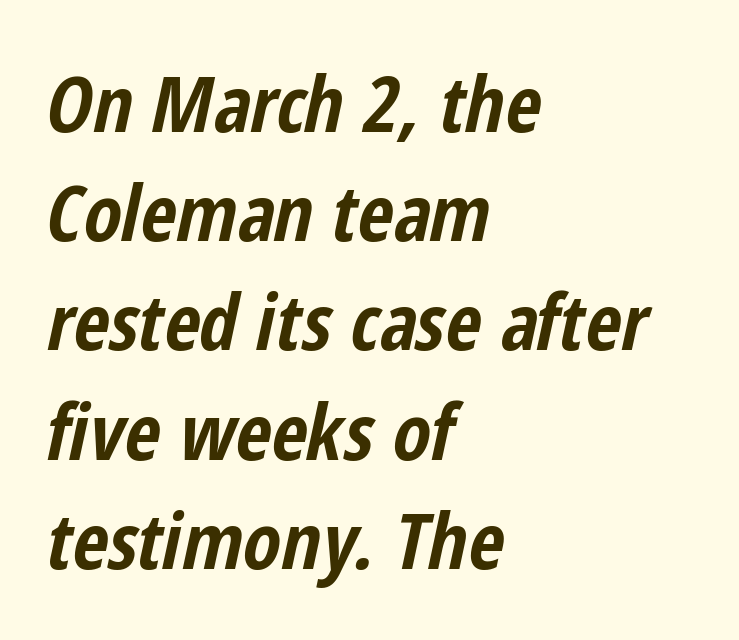
Typographic density is high because the face is bold. Caption: multi-line text, flush left, ragged right. The leading is moderate, giving the passage an even texture. The line texture is even and compact thanks to regular tracking. Note the varied advance widths — an 'i' is clearly narrower than an 'm'.
